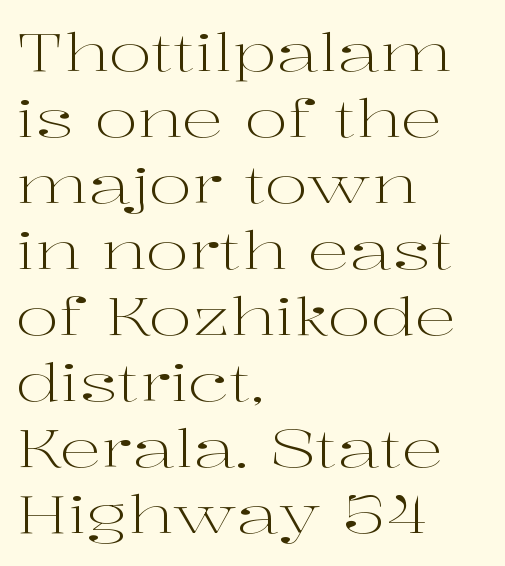
The image shows 52 px light, wide serif type, upright; set left-aligned, normal line spacing (1.27x), normal letter spacing, not underlined; high stroke contrast and a medium x-height.
